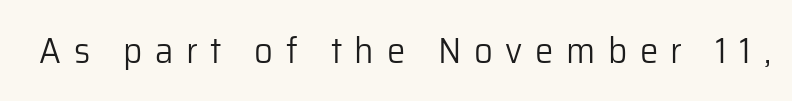
Q: Is the text bold? A: No.
Q: Is the text italic (slanted)? A: No, it is upright.
Q: Is the typeface a serif or a sans-serif typeface? A: Sans-serif.
Q: Is the text underlined? A: No.
Q: Is the spacing between letters normal or unusually wide? A: Unusually wide.
Q: Width (condensed, normal, or wide)? A: Normal.
Q: Stroke contrast? A: Low.
Q: x-height? A: Medium.
Q: Monospaced? A: No.
